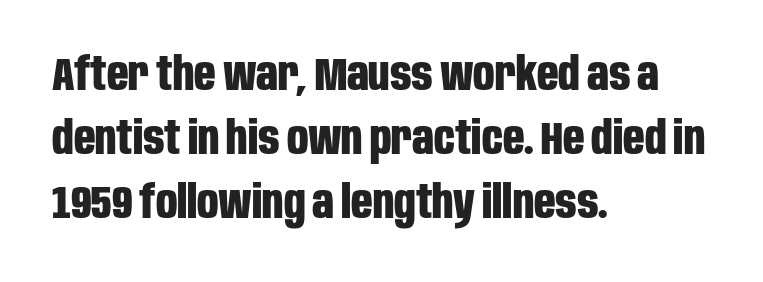
Q: Is the text bold? A: Yes.
Q: Is the text italic (slanted)? A: No, it is upright.
Q: Is the typeface a serif or a sans-serif typeface? A: Sans-serif.
Q: Is the text underlined? A: No.
Q: How is the paragraph aligned? A: Left-aligned.
Q: Is the spacing between letters normal or unusually wide? A: Normal.
Q: Is the spacing between lines tight, normal or loose? A: Normal.
Q: Width (condensed, normal, or wide)? A: Condensed.
Q: Stroke contrast? A: Low.
Q: x-height? A: Large.
Q: Monospaced? A: No.
